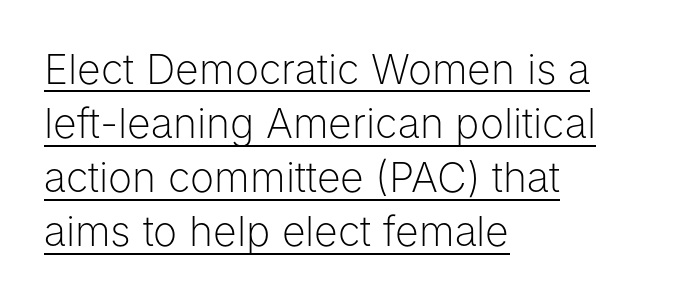
You could not count columns in this text — the font is proportionally spaced. Characters follow at the spacing the type designer built in. The paragraph has a hard left edge and a soft right edge. The font sits on the lighter half of the weight spectrum, regular included. The space between consecutive lines is moderate. If you drew a line through each stem, it would be perfectly vertical.
